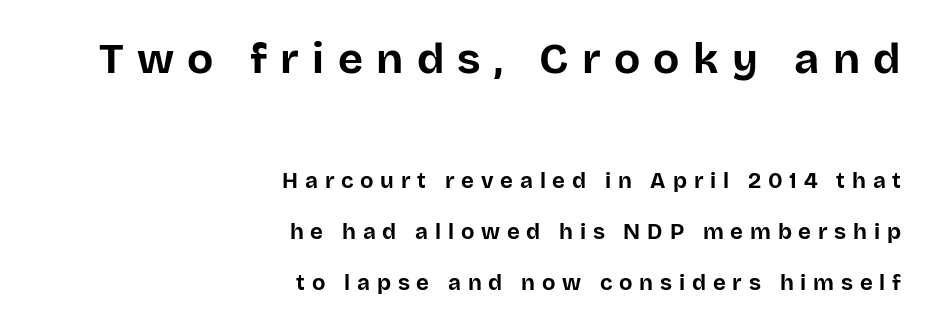
The image shows 43 px bold sans-serif type, upright; set right-aligned, loose line spacing (2.32x), unusually wide letter spacing (+0.31 em), not underlined; the first (top) block is 1.95x larger; low stroke contrast and a large x-height.
